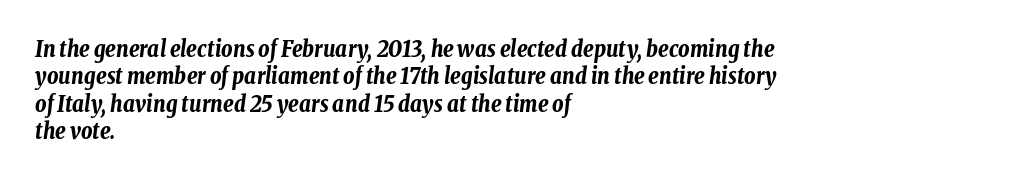
The space directly below the letters is spotless. These words are printed bold, with thick strokes throughout. The passage is arranged the way most books set body copy — flush left. Vertical spacing — default. Honestly, the letter spacing is just normal — you wouldn't notice it.
